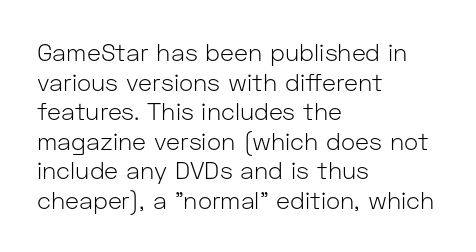
{"italic": "no", "bold": "no", "underline": "no", "align": "left", "line_spacing_ratio": 1.23, "letter_spacing": "normal", "letter_spacing_em": 0.0, "glyph_px": 24}
